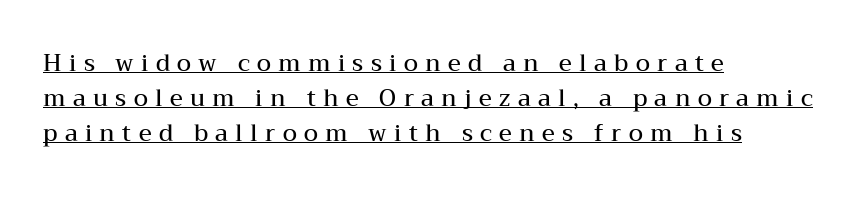
This rendering features underlined lettering. Look at the stroke-to-counter ratio: somewhat heavy, a semibold. Each new line begins a customary step beneath the previous one. The rendering anchors every line to the left-hand side. Substantial extra tracking has been applied to these lines.
